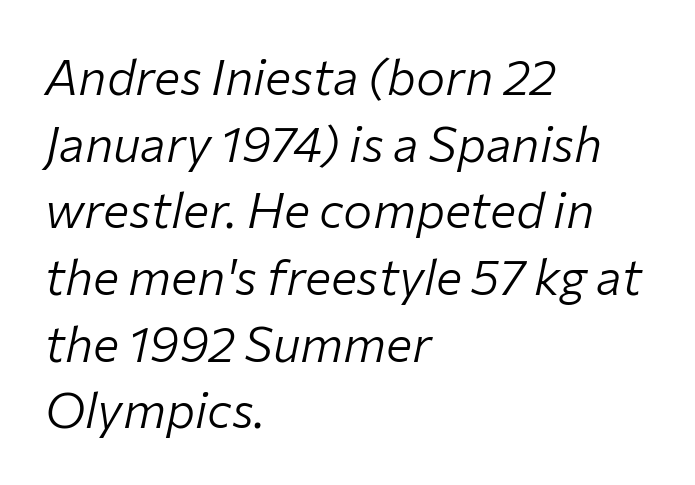
Q: Is the text bold? A: No.
Q: Is the text italic (slanted)? A: Yes, it leans right by about 12 degrees.
Q: Is the text underlined? A: No.
Q: How is the paragraph aligned? A: Left-aligned.
Q: Is the spacing between letters normal or unusually wide? A: Normal.
Q: Is the spacing between lines tight, normal or loose? A: Normal.
Q: Width (condensed, normal, or wide)? A: Normal.
Q: Stroke contrast? A: Low.
Q: x-height? A: Medium.
Q: Monospaced? A: No.
